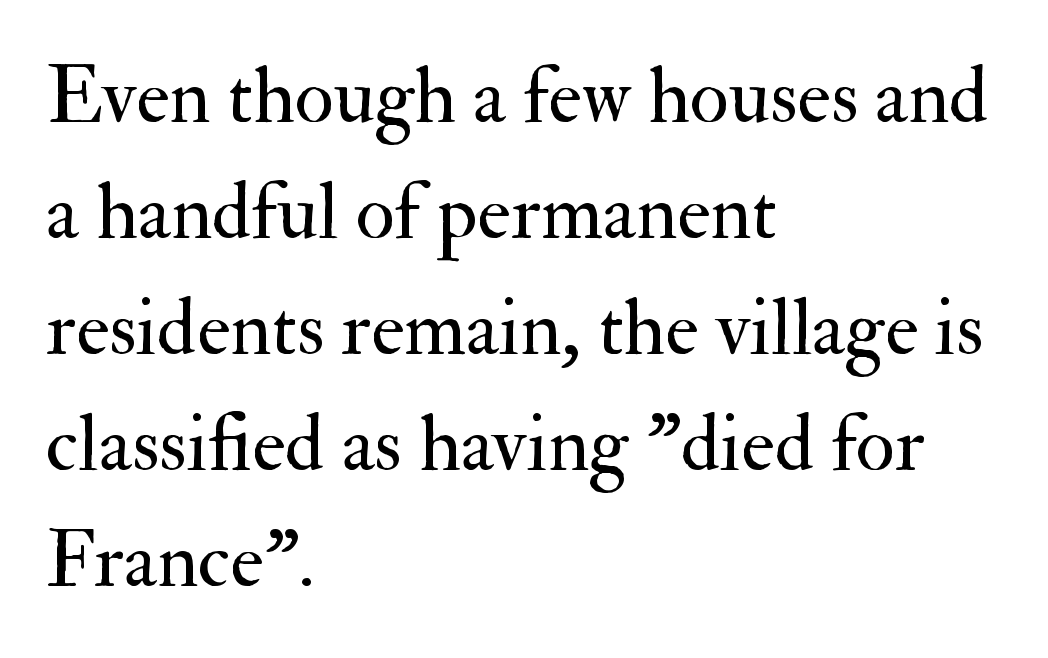
{"serif": "yes", "italic": "no", "bold": "no", "weight": "regular", "width": "normal", "stroke_contrast": "medium", "x_height": "small", "monospaced": "no", "underline": "no", "align": "left", "line_spacing": "normal", "line_spacing_ratio": 1.45, "letter_spacing": "normal", "letter_spacing_em": 0.0, "glyph_px": 80}
